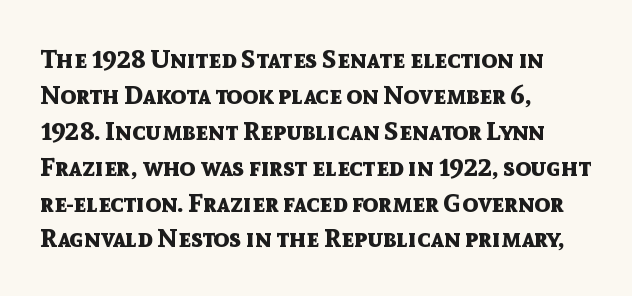
Q: Is the text bold? A: Yes.
Q: Is the text italic (slanted)? A: No, it is upright.
Q: Is the text underlined? A: No.
Q: How is the paragraph aligned? A: Left-aligned.
Q: Is the spacing between letters normal or unusually wide? A: Normal.
Q: Is the spacing between lines tight, normal or loose? A: Normal.
